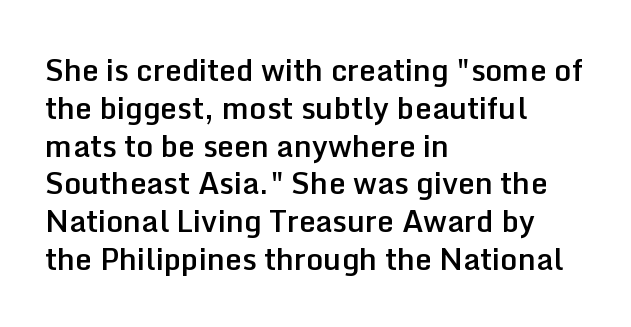
Q: Is the text bold? A: Semi-bold.
Q: Is the text italic (slanted)? A: No, it is upright.
Q: Is the typeface a serif or a sans-serif typeface? A: Sans-serif.
Q: Is the text underlined? A: No.
Q: How is the paragraph aligned? A: Left-aligned.
Q: Is the spacing between letters normal or unusually wide? A: Normal.
Q: Is the spacing between lines tight, normal or loose? A: Normal.
Q: Width (condensed, normal, or wide)? A: Normal.
Q: Stroke contrast? A: Low.
Q: x-height? A: Medium.
Q: Monospaced? A: No.
